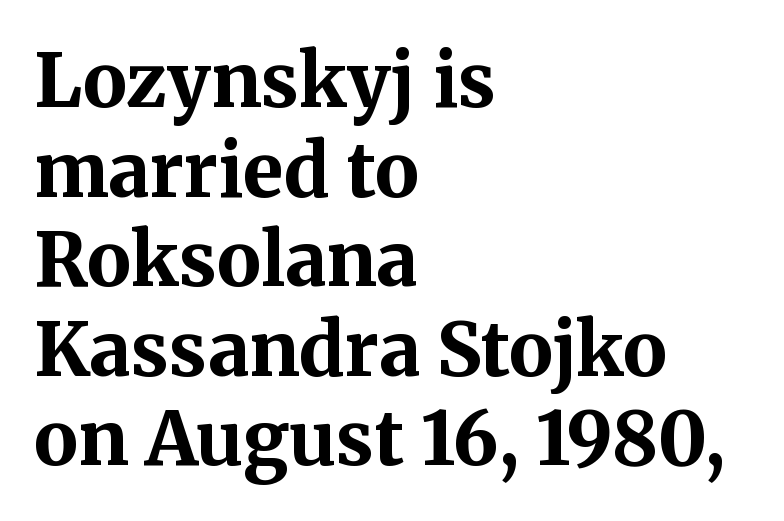
{"serif": "yes", "italic": "no", "bold": "yes", "weight": "bold", "width": "normal", "stroke_contrast": "medium", "x_height": "medium", "monospaced": "no", "underline": "no", "align": "left", "line_spacing_ratio": 1.21, "letter_spacing": "normal", "letter_spacing_em": 0.0, "glyph_px": 74}
